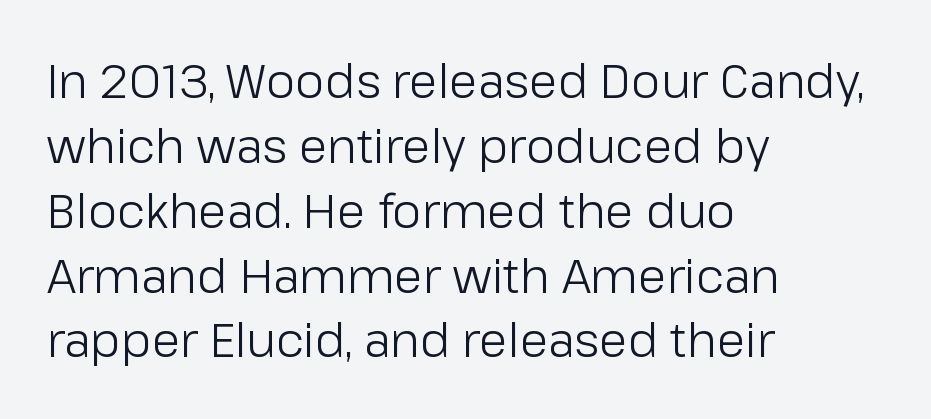
Whoever set this chose a conventional vertical rhythm. The gaps between neighbouring characters are ordinary and unremarkable. One-word summary of the alignment: left. This is sans-serif lettering, the kind often seen on screens and signage. The characters are drawn with everyday or finer stroke widths. The gap between lines stays unmarked.
